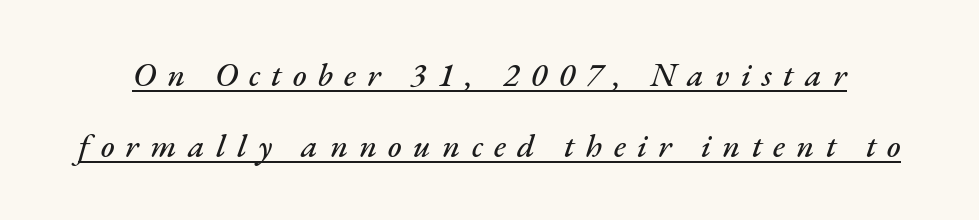
The image shows 33 px text type, italic (leaning right); set loose line spacing (2.16x), unusually wide letter spacing (+0.34 em), underlined; medium stroke contrast and a small x-height.
